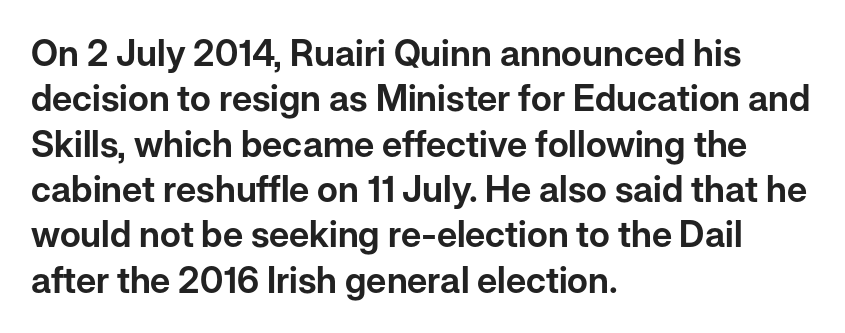
The image shows 36 px sans-serif type, upright; set left-aligned, normal line spacing (1.26x), normal letter spacing, not underlined; low stroke contrast and a medium x-height.
